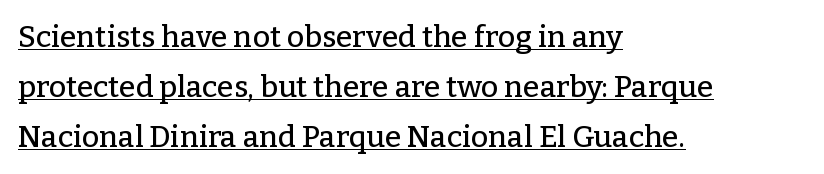
{"serif": "yes", "italic": "no", "width": "normal", "stroke_contrast": "low", "x_height": "medium", "monospaced": "no", "underline": "yes", "align": "left", "line_spacing": "normal", "line_spacing_ratio": 1.67, "letter_spacing": "normal", "letter_spacing_em": 0.0, "glyph_px": 30}
